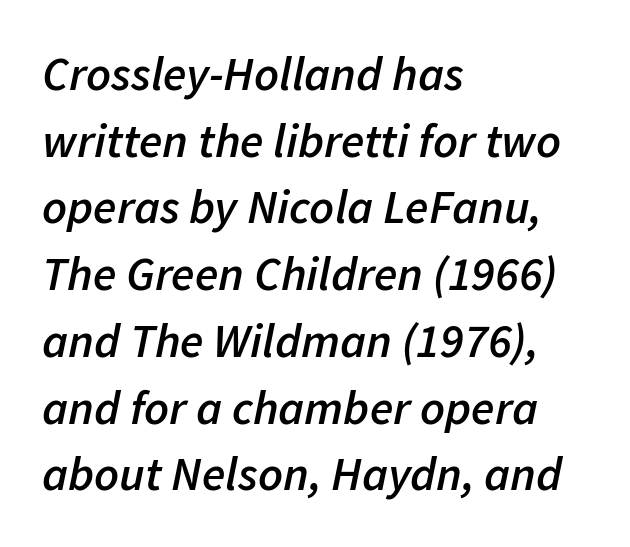
Q: Is the text bold? A: Semi-bold.
Q: Is the text italic (slanted)? A: Yes, it leans right by about 11 degrees.
Q: Is the text underlined? A: No.
Q: How is the paragraph aligned? A: Left-aligned.
Q: Is the spacing between letters normal or unusually wide? A: Normal.
Q: Is the spacing between lines tight, normal or loose? A: Normal.
Q: Width (condensed, normal, or wide)? A: Normal.
Q: Stroke contrast? A: Low.
Q: x-height? A: Medium.
Q: Monospaced? A: No.
